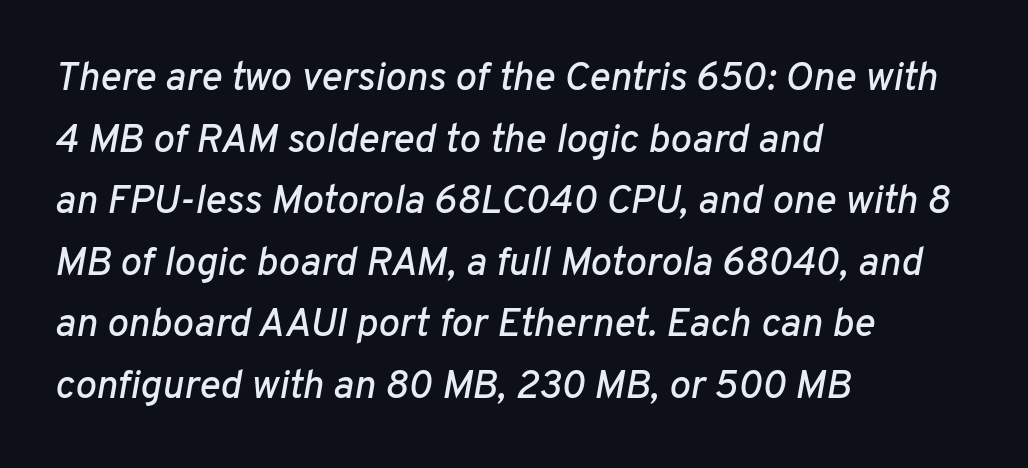
{"italic": "yes", "lean": "right", "slant_degrees": 10, "width": "normal", "stroke_contrast": "low", "x_height": "medium", "monospaced": "no", "underline": "no", "align": "left", "line_spacing": "normal", "line_spacing_ratio": 1.54, "letter_spacing": "normal", "letter_spacing_em": 0.0, "glyph_px": 40}
